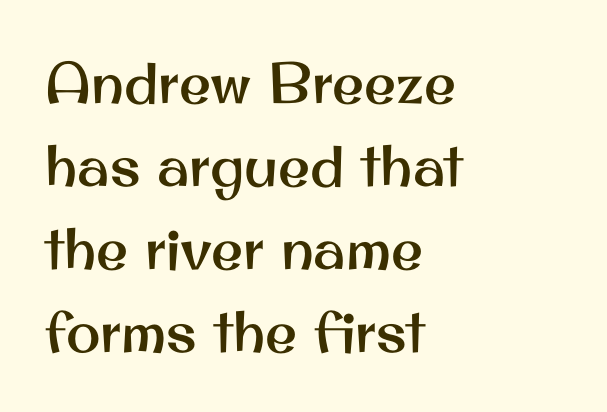
{"serif": "no", "italic": "no", "width": "normal", "stroke_contrast": "medium", "x_height": "small", "monospaced": "no", "underline": "no", "align": "left", "line_spacing": "normal", "line_spacing_ratio": 1.43, "letter_spacing": "normal", "letter_spacing_em": 0.0, "glyph_px": 58}
